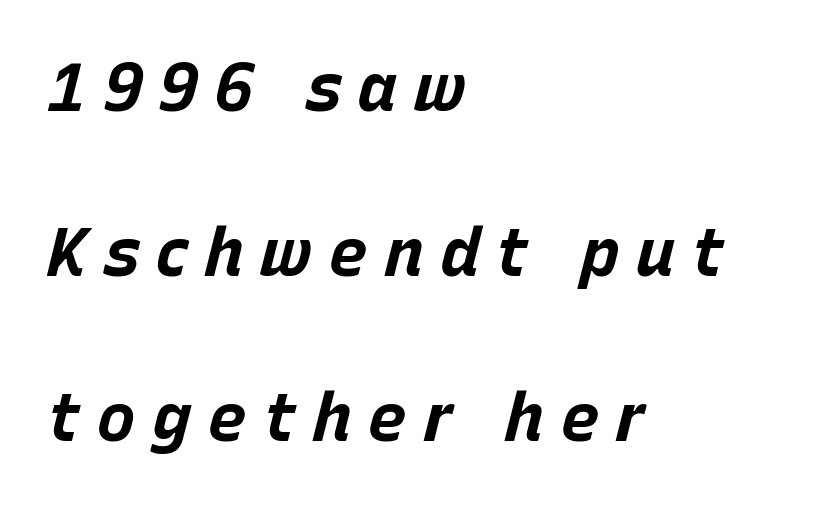
The image shows 67 px bold type, italic (leaning right); set left-aligned, loose line spacing (2.46x), unusually wide letter spacing (+0.23 em), not underlined; low stroke contrast and a large x-height.
